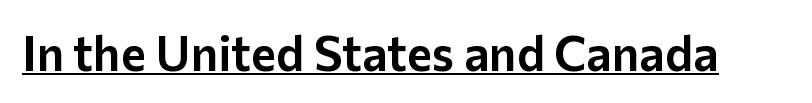
{"serif": "no", "italic": "no", "width": "normal", "stroke_contrast": "low", "x_height": "medium", "monospaced": "no", "underline": "yes", "letter_spacing": "normal", "letter_spacing_em": 0.0, "glyph_px": 48}
